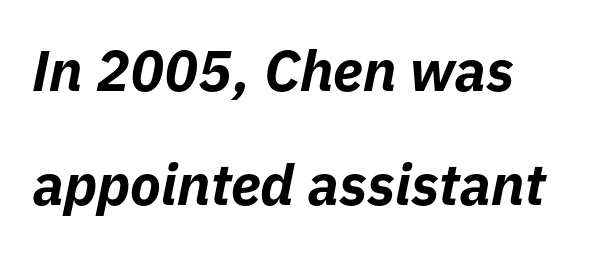
Q: Is the text bold? A: Yes.
Q: Is the text italic (slanted)? A: Yes, it leans right by about 11 degrees.
Q: Is the text underlined? A: No.
Q: How is the paragraph aligned? A: Left-aligned.
Q: Is the spacing between letters normal or unusually wide? A: Normal.
Q: Is the spacing between lines tight, normal or loose? A: Loose.
Q: Width (condensed, normal, or wide)? A: Normal.
Q: Stroke contrast? A: Low.
Q: x-height? A: Medium.
Q: Monospaced? A: No.
